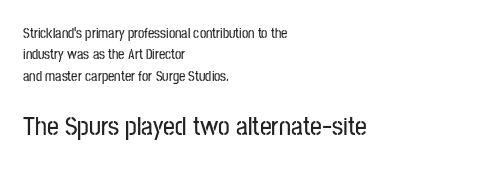
{"italic": "no", "underline": "no", "align": "left", "line_spacing": "normal", "line_spacing_ratio": 1.53, "letter_spacing": "normal", "letter_spacing_em": 0.0, "larger_block": "second", "size_ratio": 1.86, "glyph_px": 26}
